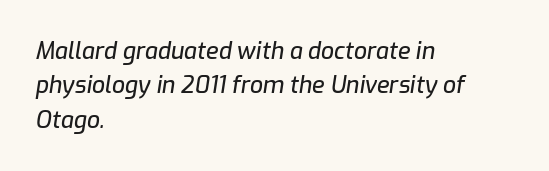
Q: Is the text italic (slanted)? A: Yes, it leans right by about 9 degrees.
Q: Is the text underlined? A: No.
Q: How is the paragraph aligned? A: Left-aligned.
Q: Is the spacing between letters normal or unusually wide? A: Normal.
Q: Is the spacing between lines tight, normal or loose? A: Normal.
